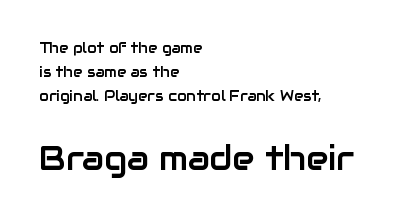
{"serif": "no", "italic": "no", "width": "normal", "stroke_contrast": "low", "x_height": "medium", "monospaced": "no", "underline": "no", "align": "left", "line_spacing_ratio": 1.71, "letter_spacing": "normal", "letter_spacing_em": 0.0, "larger_block": "second", "size_ratio": 2.36, "glyph_px": 33}
